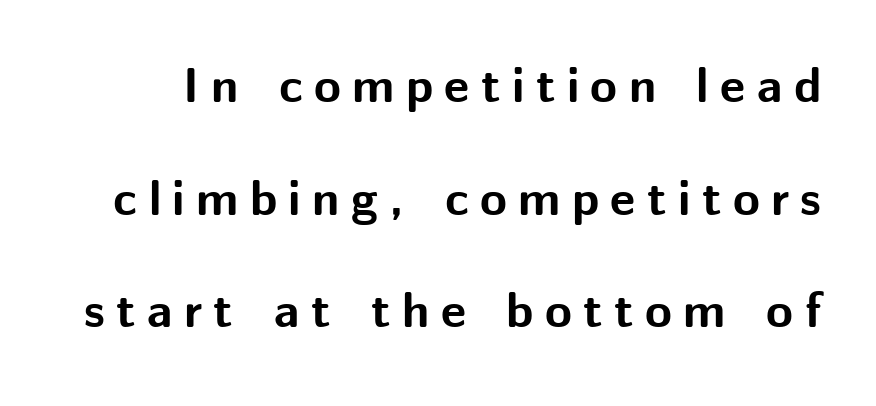
The image shows 49 px bold sans-serif type, upright; set loose line spacing (2.3x), unusually wide letter spacing (+0.23 em), not underlined; medium stroke contrast and a medium x-height.
